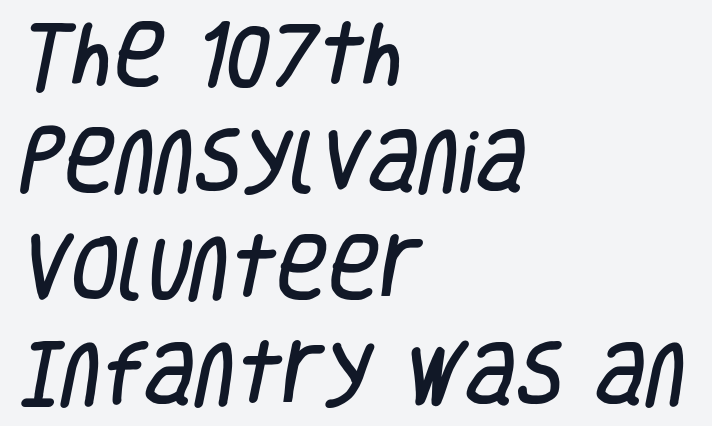
The image shows 70 px condensed sans-serif type; set left-aligned, normal line spacing (1.52x), normal letter spacing, not underlined; low stroke contrast and a large x-height.
